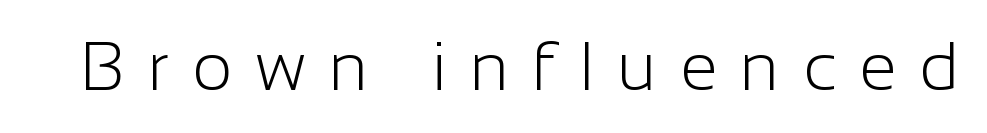
Just letters on the line, the space beneath them empty. No italicization has been applied; the sample stays upright. Summary of weight: not heavy and not bold. Each word looks stretched out because of the extra space between its letters. Varying glyph widths throughout — classic text-font behaviour.
